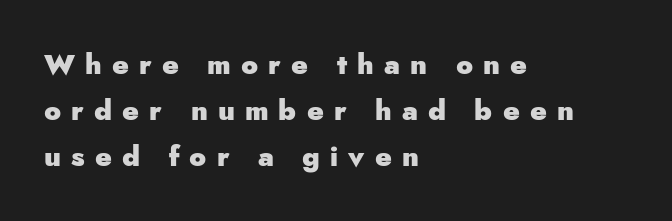
Q: Is the text bold? A: Yes.
Q: Is the text italic (slanted)? A: No, it is upright.
Q: Is the typeface a serif or a sans-serif typeface? A: Sans-serif.
Q: Is the text underlined? A: No.
Q: How is the paragraph aligned? A: Left-aligned.
Q: Is the spacing between letters normal or unusually wide? A: Unusually wide.
Q: Is the spacing between lines tight, normal or loose? A: Normal.
Q: Width (condensed, normal, or wide)? A: Normal.
Q: Stroke contrast? A: Low.
Q: x-height? A: Small.
Q: Monospaced? A: No.
